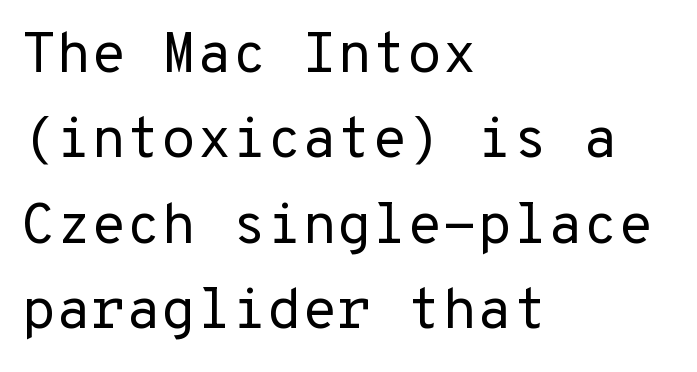
The image shows 57 px regular-weight sans-serif type, upright; set left-aligned, normal line spacing (1.5x), normal letter spacing, not underlined; low stroke contrast and a medium x-height.
